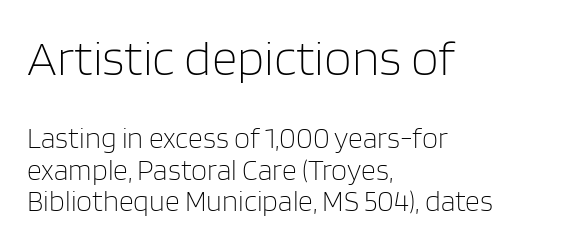
Q: Is the text bold? A: No.
Q: Is the text italic (slanted)? A: No, it is upright.
Q: Is the typeface a serif or a sans-serif typeface? A: Sans-serif.
Q: Is the text underlined? A: No.
Q: How is the paragraph aligned? A: Left-aligned.
Q: Is the spacing between letters normal or unusually wide? A: Normal.
Q: Is the spacing between lines tight, normal or loose? A: Tight.
Q: Which block of text is set in a larger size, the first (top) or the second (bottom)? A: The first (top) one.
Q: Width (condensed, normal, or wide)? A: Normal.
Q: Stroke contrast? A: Low.
Q: x-height? A: Large.
Q: Monospaced? A: No.
